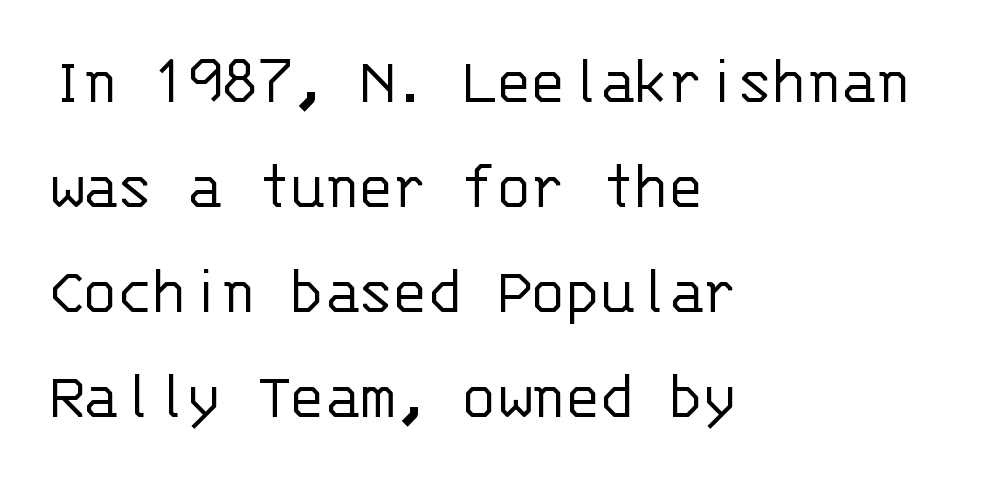
Q: Is the text bold? A: No.
Q: Is the text italic (slanted)? A: No, it is upright.
Q: Is the typeface a serif or a sans-serif typeface? A: Sans-serif.
Q: Is the text underlined? A: No.
Q: How is the paragraph aligned? A: Left-aligned.
Q: Is the spacing between letters normal or unusually wide? A: Normal.
Q: Is the spacing between lines tight, normal or loose? A: Normal.
Q: Width (condensed, normal, or wide)? A: Normal.
Q: Stroke contrast? A: Low.
Q: x-height? A: Large.
Q: Monospaced? A: Yes.
